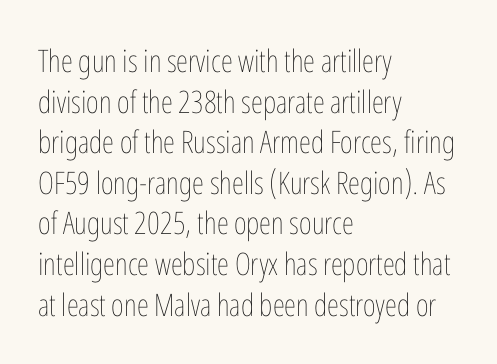
The image shows 31 px thin, condensed type, upright; set left-aligned, normal line spacing (1.31x), normal letter spacing, not underlined; low stroke contrast and a medium x-height.
